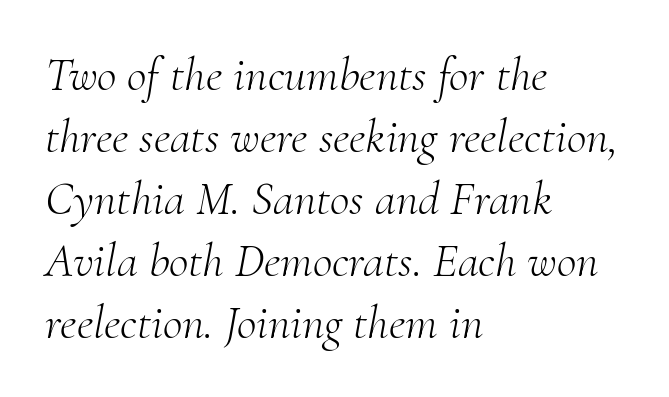
Is this a fixed-width face? No — the glyphs have proportional, varying widths. Does the copy run flush right? No — it runs flush left. The space directly below the letters is spotless. The letters carry serifs — small finishing strokes at the ends of their stems.
